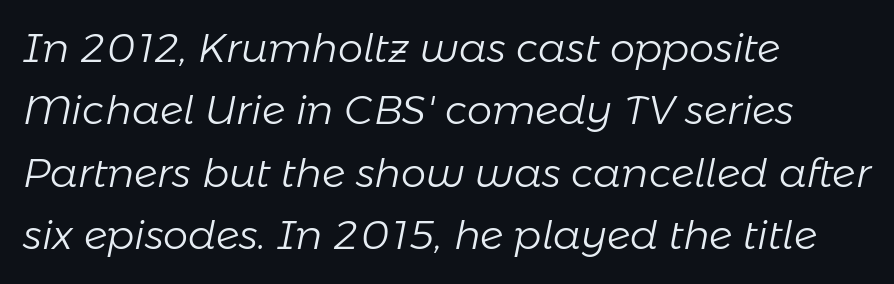
Here the glyphs are tracked normally, forming tight word shapes. Which margin do the lines hug? The left one — the right edge is uneven. Caption: face not bold, strokes unweighted. Bare-footed words on every line. Varying glyph widths throughout — classic text-font behaviour. The whole block is typeset with a tilt.
